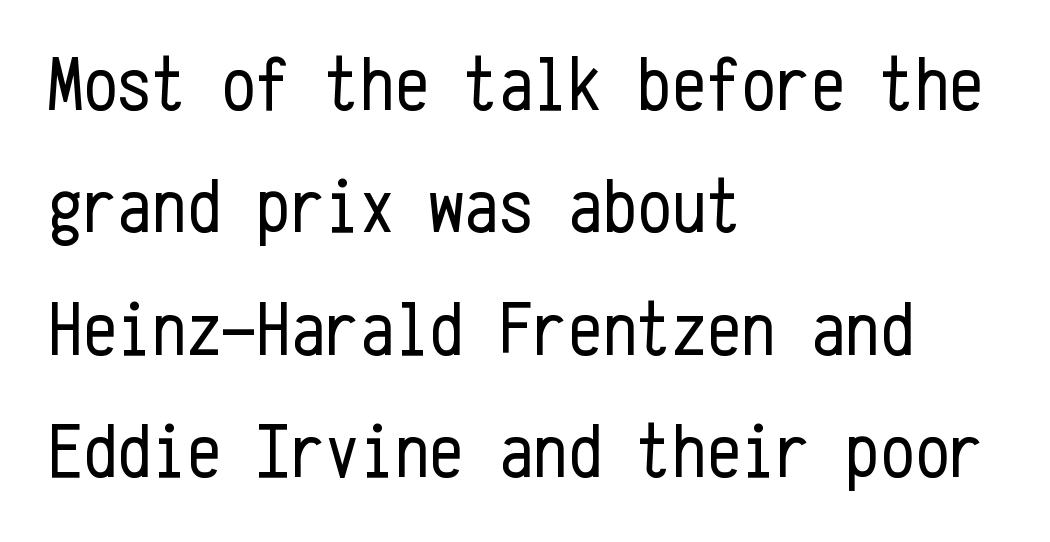
{"serif": "no", "italic": "no", "bold": "no", "weight": "regular", "width": "condensed", "stroke_contrast": "low", "x_height": "medium", "monospaced": "yes", "underline": "no", "align": "left", "line_spacing": "normal", "line_spacing_ratio": 1.59, "letter_spacing": "normal", "letter_spacing_em": 0.0, "glyph_px": 77}
